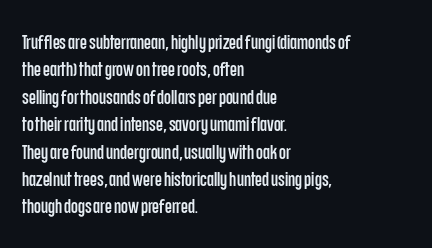
Q: Is the text italic (slanted)? A: No, it is upright.
Q: Is the text underlined? A: No.
Q: How is the paragraph aligned? A: Left-aligned.
Q: Is the spacing between letters normal or unusually wide? A: Normal.
Q: Is the spacing between lines tight, normal or loose? A: Normal.
